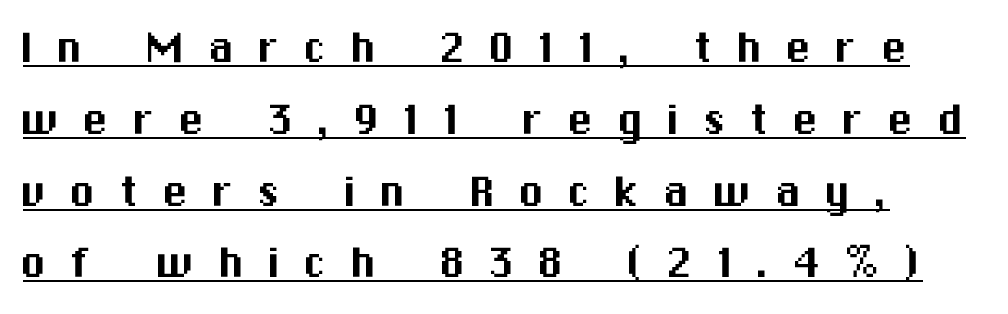
The image shows 52 px sans-serif type, upright; set normal line spacing (1.38x), unusually wide letter spacing (+0.45 em), underlined; medium stroke contrast and a medium x-height.
